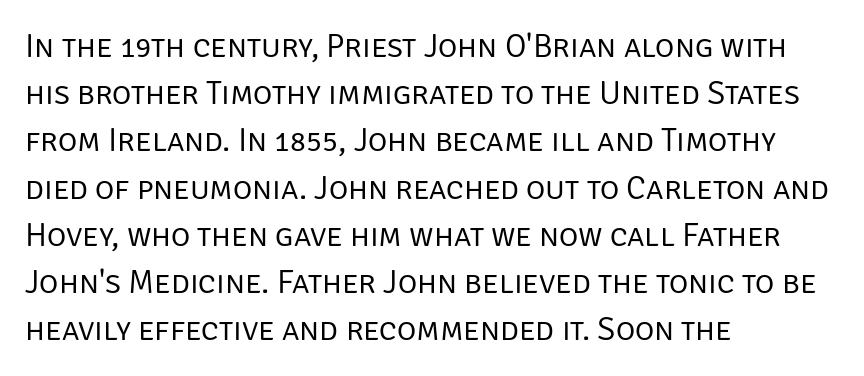
This reads as an unemphasized weight, regular at the heaviest. Glyph-to-glyph distance matches everyday printed text. What kind of face is this? One without serifs — a sans. What's the leading like? Ordinary, nothing unusual. A bare baseline throughout the passage.
